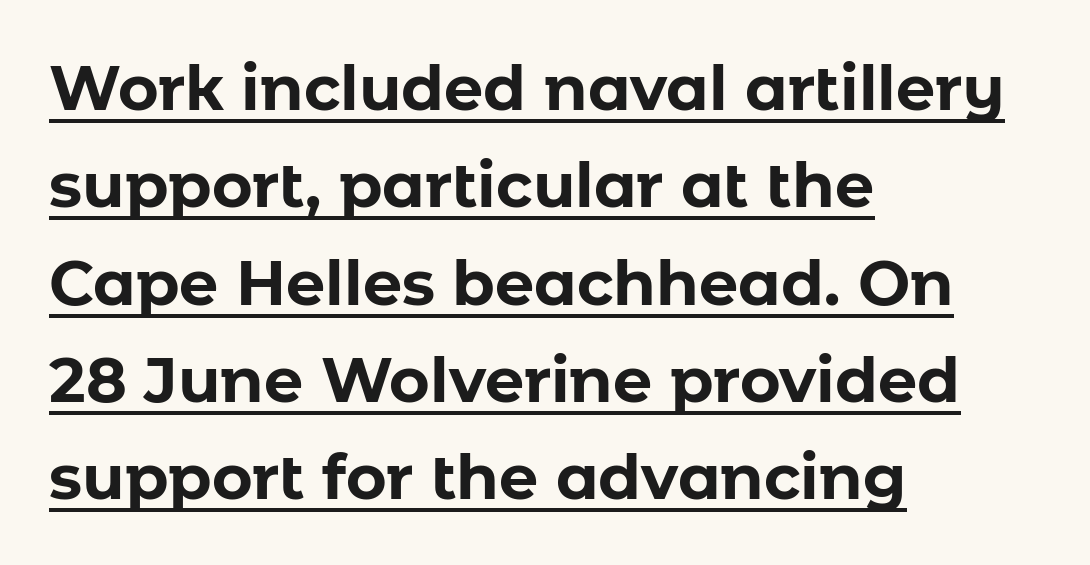
Q: Is the text bold? A: Yes.
Q: Is the text italic (slanted)? A: No, it is upright.
Q: Is the typeface a serif or a sans-serif typeface? A: Sans-serif.
Q: Is the text underlined? A: Yes.
Q: How is the paragraph aligned? A: Left-aligned.
Q: Is the spacing between letters normal or unusually wide? A: Normal.
Q: Is the spacing between lines tight, normal or loose? A: Normal.
Q: Width (condensed, normal, or wide)? A: Normal.
Q: Stroke contrast? A: Low.
Q: x-height? A: Medium.
Q: Monospaced? A: No.
